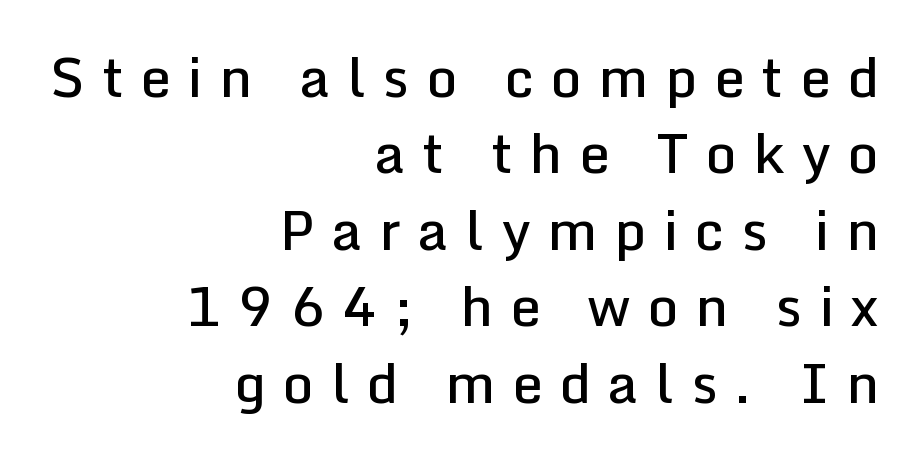
{"serif": "no", "italic": "no", "bold": "semi", "weight": "semibold", "width": "normal", "stroke_contrast": "low", "x_height": "medium", "monospaced": "no", "underline": "no", "align": "right", "line_spacing": "normal", "line_spacing_ratio": 1.39, "letter_spacing": "wide", "letter_spacing_em": 0.3, "glyph_px": 55}
